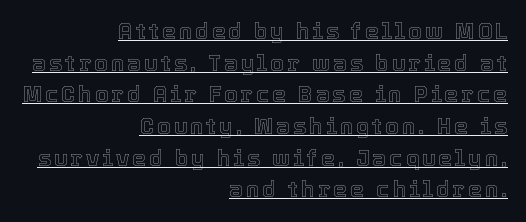
Reading down the column, the eye jumps a familiar distance to each next line. Caption: multi-line text, flush right, ragged left. Upright lettering throughout. Check the space under the baseline: a stroke is drawn there.
